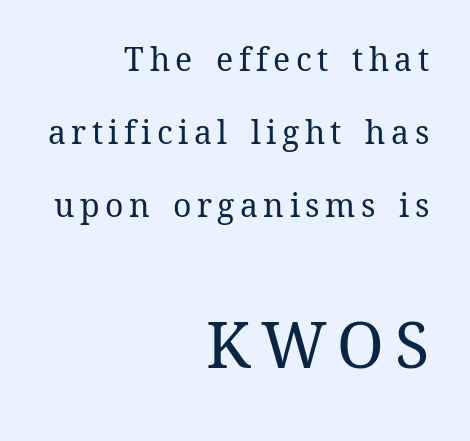
{"italic": "no", "bold": "no", "weight": "regular", "width": "normal", "stroke_contrast": "medium", "x_height": "medium", "monospaced": "no", "underline": "no", "align": "right", "line_spacing": "loose", "line_spacing_ratio": 2.28, "larger_block": "second", "size_ratio": 1.97, "glyph_px": 63}
